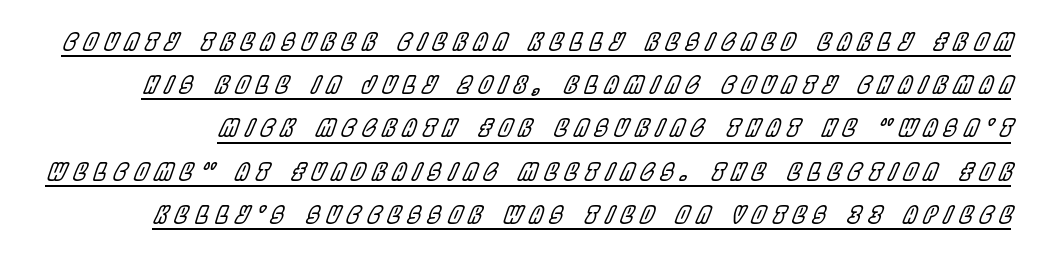
{"italic": "yes", "lean": "right", "slant_degrees": 22, "underline": "yes", "line_spacing_ratio": 1.88, "letter_spacing": "wide", "letter_spacing_em": 0.32, "glyph_px": 23}
